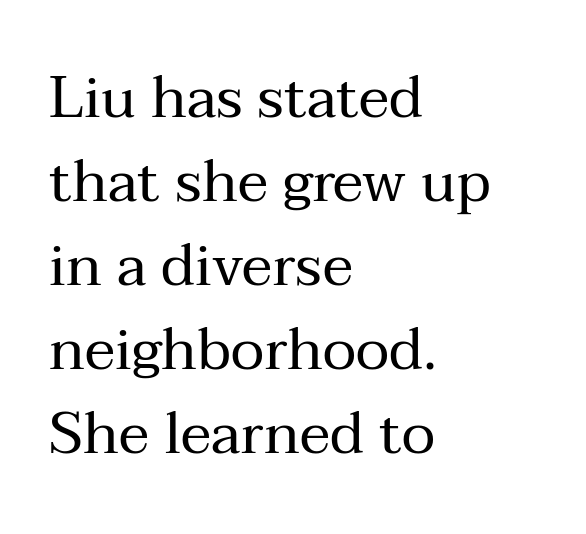
Q: Is the text bold? A: No.
Q: Is the text italic (slanted)? A: No, it is upright.
Q: Is the typeface a serif or a sans-serif typeface? A: Serif.
Q: Is the text underlined? A: No.
Q: How is the paragraph aligned? A: Left-aligned.
Q: Is the spacing between letters normal or unusually wide? A: Normal.
Q: Is the spacing between lines tight, normal or loose? A: Normal.
Q: Width (condensed, normal, or wide)? A: Normal.
Q: Stroke contrast? A: Medium.
Q: x-height? A: Medium.
Q: Monospaced? A: No.
